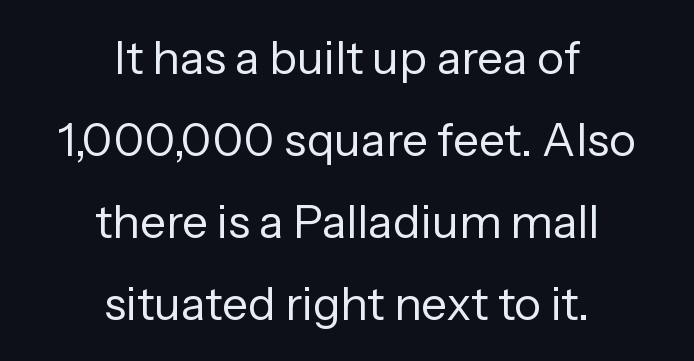
The image shows 46 px regular-weight sans-serif type, upright; set centered, line spacing 1.78x, normal letter spacing, not underlined; low stroke contrast and a medium x-height.
